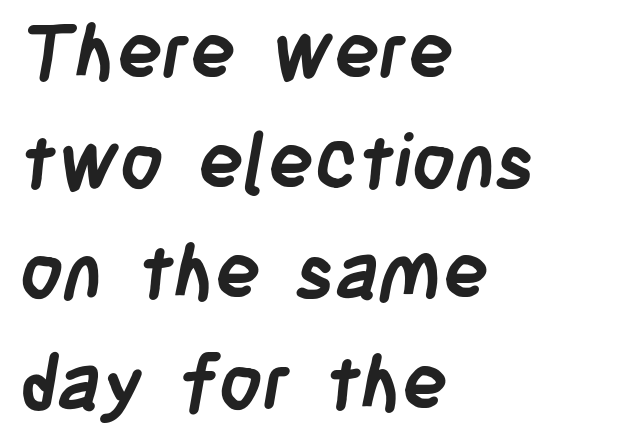
{"serif": "no", "bold": "yes", "weight": "semibold", "width": "condensed", "stroke_contrast": "low", "x_height": "large", "monospaced": "no", "underline": "no", "align": "left", "line_spacing": "normal", "line_spacing_ratio": 1.45, "letter_spacing": "normal", "letter_spacing_em": 0.0, "glyph_px": 76}
